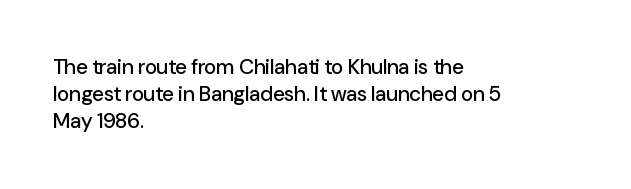
Q: Is the text italic (slanted)? A: No, it is upright.
Q: Is the text underlined? A: No.
Q: How is the paragraph aligned? A: Left-aligned.
Q: Is the spacing between letters normal or unusually wide? A: Normal.
Q: Is the spacing between lines tight, normal or loose? A: Normal.
